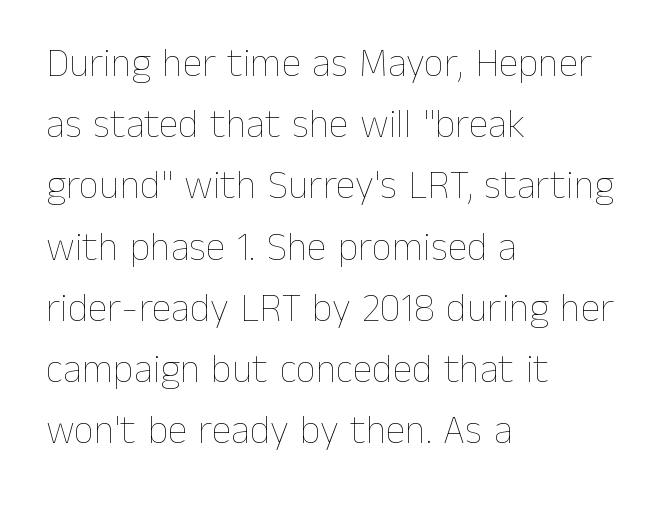
Q: Is the text bold? A: No.
Q: Is the text italic (slanted)? A: No, it is upright.
Q: Is the text underlined? A: No.
Q: How is the paragraph aligned? A: Left-aligned.
Q: Is the spacing between letters normal or unusually wide? A: Normal.
Q: Is the spacing between lines tight, normal or loose? A: Normal.
Q: Width (condensed, normal, or wide)? A: Normal.
Q: Stroke contrast? A: Low.
Q: x-height? A: Medium.
Q: Monospaced? A: No.
